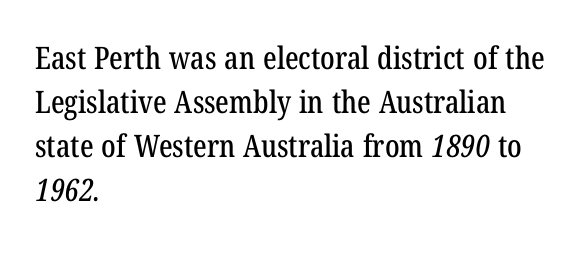
Note the varied advance widths — an 'i' is clearly narrower than an 'm'. Teacher's note: observe the even left margin — that is flush-left alignment. Regular leading. Compared with typical body copy, the letter spacing here is the same. Nobody drew a line under any word here. A serif font was chosen for this passage.
